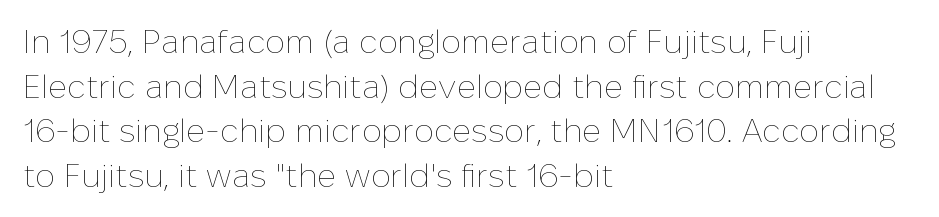
These glyphs show unthickened strokes, regular width or finer. Posture: upright roman. Which margin do the lines hug? The left one — the right edge is uneven. Each letter keeps its own natural width here, so spacing adapts to shape. This sample keeps an unexceptional amount of space between lines. The space beneath each line is pristine and unruled.
